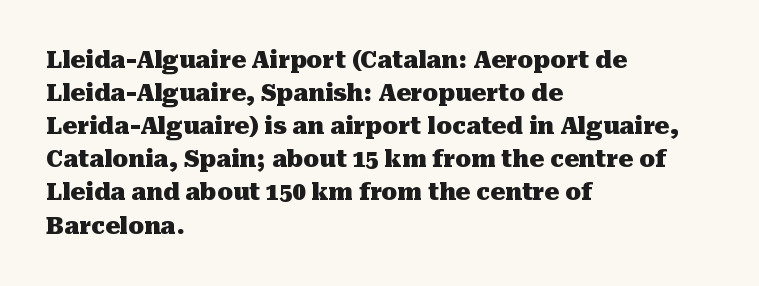
Q: Is the text bold? A: Yes.
Q: Is the text italic (slanted)? A: No, it is upright.
Q: Is the text underlined? A: No.
Q: How is the paragraph aligned? A: Left-aligned.
Q: Is the spacing between letters normal or unusually wide? A: Normal.
Q: Is the spacing between lines tight, normal or loose? A: Normal.
